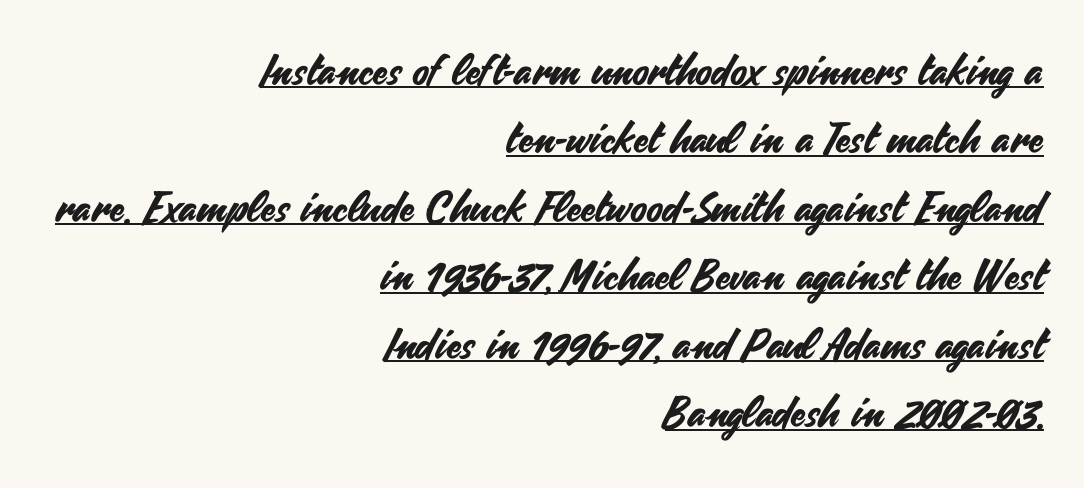
{"serif": "no", "width": "normal", "stroke_contrast": "medium", "x_height": "small", "monospaced": "no", "underline": "yes", "align": "right", "line_spacing": "normal", "line_spacing_ratio": 1.63, "letter_spacing": "normal", "letter_spacing_em": 0.0, "glyph_px": 42}
